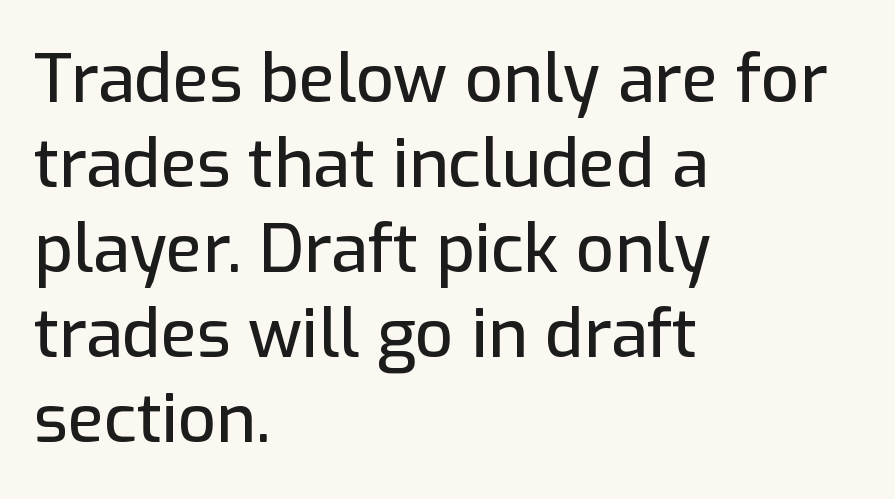
{"serif": "no", "italic": "no", "width": "normal", "stroke_contrast": "low", "x_height": "medium", "monospaced": "no", "underline": "no", "align": "left", "line_spacing": "normal", "line_spacing_ratio": 1.27, "letter_spacing": "normal", "letter_spacing_em": 0.0, "glyph_px": 67}
